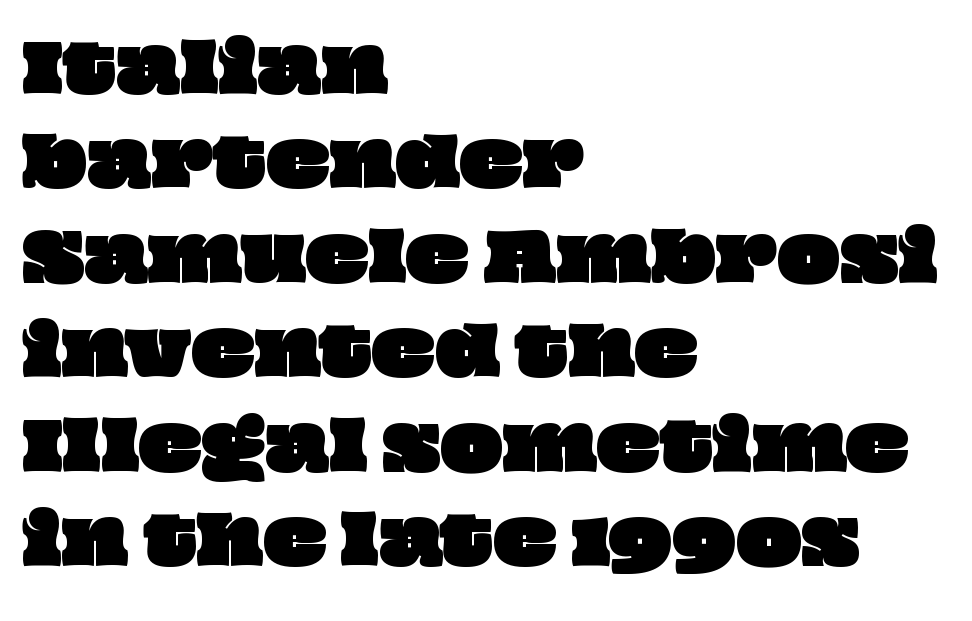
{"width": "wide", "stroke_contrast": "low", "x_height": "large", "monospaced": "no", "underline": "no", "align": "left", "line_spacing": "normal", "line_spacing_ratio": 1.43, "letter_spacing": "normal", "letter_spacing_em": 0.0, "glyph_px": 66}
